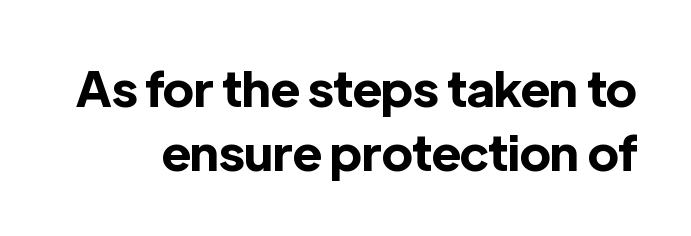
You can tell it's not italic because the verticals are truly vertical. Is this a fixed-width face? No — the glyphs have proportional, varying widths. The type family on display is of the sans-serif kind. The specimen omits any rule beneath the text block's lines. Chunky letters — that's bold for sure. Compared with typical paragraphs, the rows here are spaced about the same.
